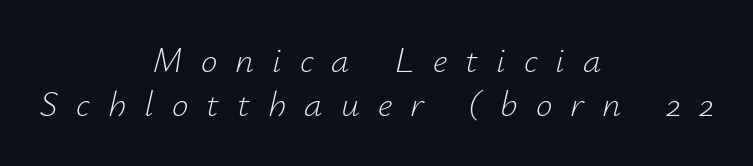
The image shows 37 px light type, italic (leaning right); set centered, line spacing 1.19x, unusually wide letter spacing (+0.49 em), not underlined; low stroke contrast and a small x-height.
